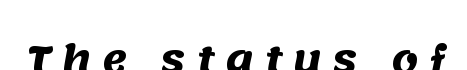
{"serif": "no", "bold": "yes", "weight": "heavy", "width": "normal", "stroke_contrast": "medium", "x_height": "large", "monospaced": "no", "underline": "no", "letter_spacing": "wide", "letter_spacing_em": 0.29, "glyph_px": 38}
